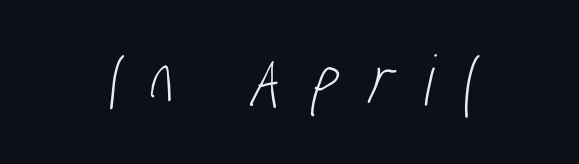
Q: Is the text bold? A: No.
Q: Is the typeface a serif or a sans-serif typeface? A: Sans-serif.
Q: Is the text underlined? A: No.
Q: Is the spacing between letters normal or unusually wide? A: Unusually wide.
Q: Width (condensed, normal, or wide)? A: Condensed.
Q: Stroke contrast? A: Low.
Q: x-height? A: Large.
Q: Monospaced? A: No.
